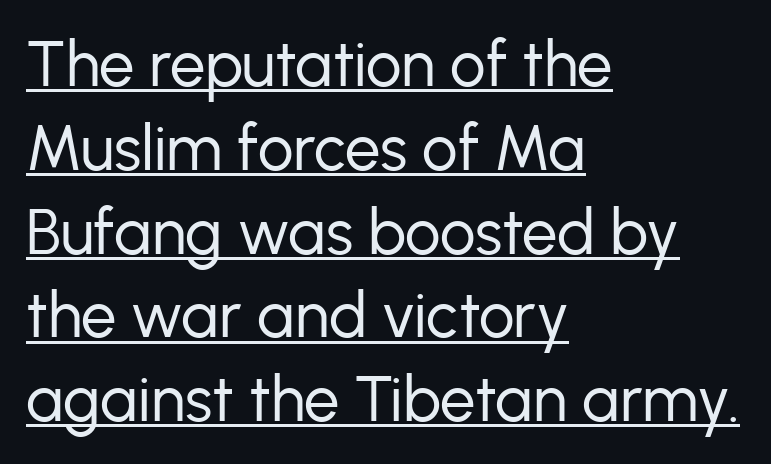
Q: Is the text bold? A: No.
Q: Is the text italic (slanted)? A: No, it is upright.
Q: Is the typeface a serif or a sans-serif typeface? A: Sans-serif.
Q: Is the text underlined? A: Yes.
Q: How is the paragraph aligned? A: Left-aligned.
Q: Is the spacing between letters normal or unusually wide? A: Normal.
Q: Is the spacing between lines tight, normal or loose? A: Normal.
Q: Width (condensed, normal, or wide)? A: Normal.
Q: Stroke contrast? A: Low.
Q: x-height? A: Medium.
Q: Monospaced? A: No.
